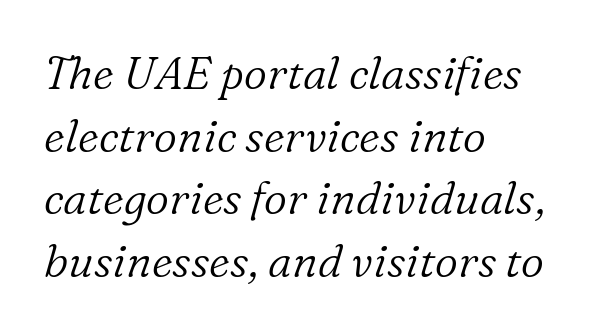
The image shows 45 px light serif type, italic (leaning right); set left-aligned, normal line spacing (1.39x), normal letter spacing, not underlined; low stroke contrast and a medium x-height.
